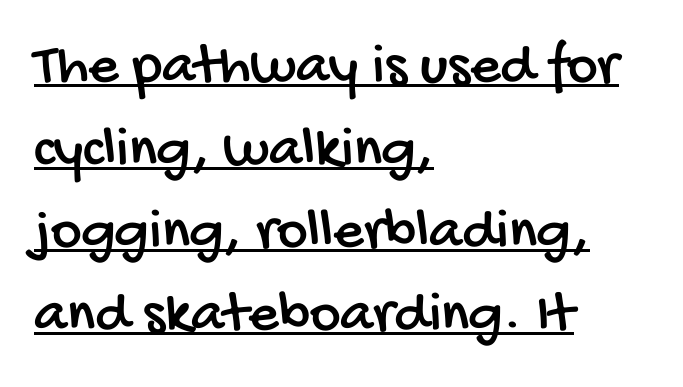
{"serif": "no", "width": "condensed", "stroke_contrast": "low", "x_height": "large", "monospaced": "no", "underline": "yes", "align": "left", "line_spacing": "normal", "line_spacing_ratio": 1.4, "letter_spacing": "normal", "letter_spacing_em": 0.0, "glyph_px": 59}
